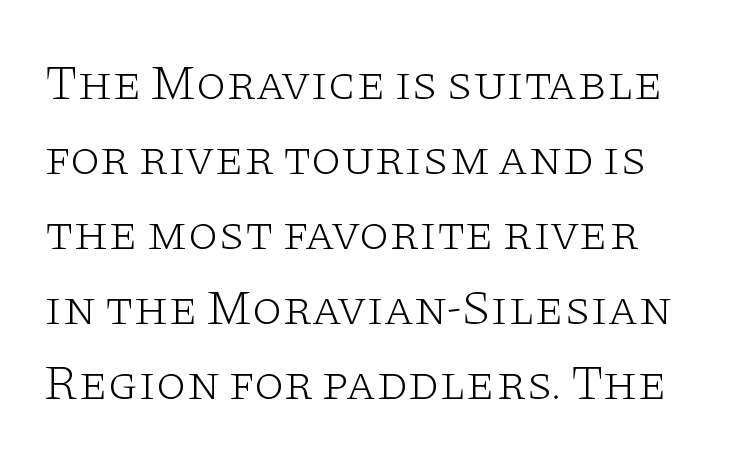
Q: Is the text bold? A: No.
Q: Is the text italic (slanted)? A: No, it is upright.
Q: Is the typeface a serif or a sans-serif typeface? A: Serif.
Q: Is the text underlined? A: No.
Q: Is the spacing between letters normal or unusually wide? A: Normal.
Q: Is the spacing between lines tight, normal or loose? A: Normal.
Q: Width (condensed, normal, or wide)? A: Wide.
Q: Stroke contrast? A: Low.
Q: x-height? A: Large.
Q: Monospaced? A: No.
